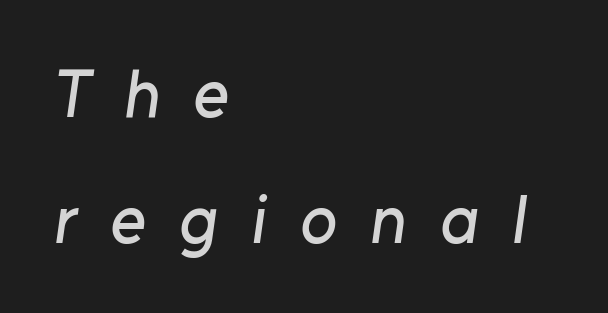
Q: Is the typeface a serif or a sans-serif typeface? A: Sans-serif.
Q: Is the text underlined? A: No.
Q: How is the paragraph aligned? A: Left-aligned.
Q: Is the spacing between letters normal or unusually wide? A: Unusually wide.
Q: Width (condensed, normal, or wide)? A: Normal.
Q: Stroke contrast? A: Low.
Q: x-height? A: Medium.
Q: Monospaced? A: No.
